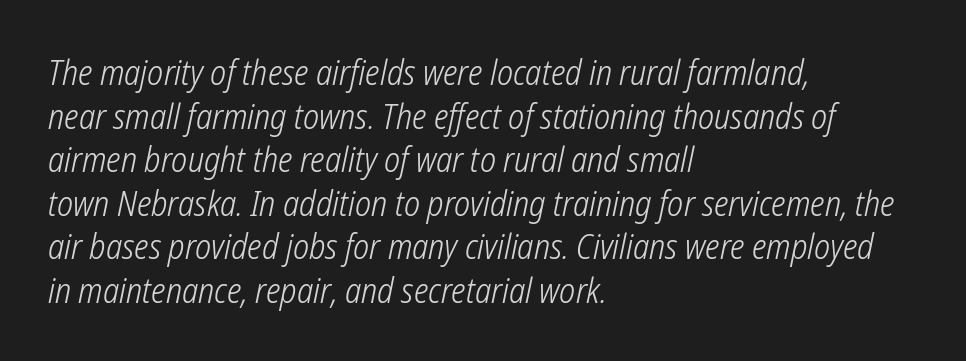
Q: Is the text bold? A: No.
Q: Is the typeface a serif or a sans-serif typeface? A: Sans-serif.
Q: Is the text underlined? A: No.
Q: How is the paragraph aligned? A: Left-aligned.
Q: Is the spacing between letters normal or unusually wide? A: Normal.
Q: Is the spacing between lines tight, normal or loose? A: Normal.
Q: Width (condensed, normal, or wide)? A: Condensed.
Q: Stroke contrast? A: Low.
Q: x-height? A: Medium.
Q: Monospaced? A: No.
